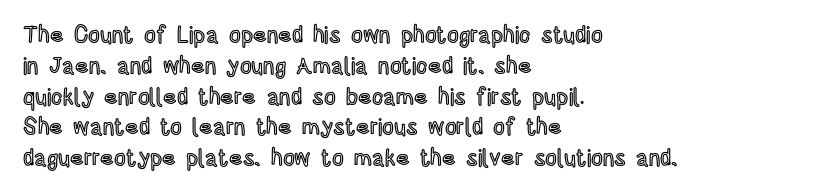
The glyphs are unaccompanied by any horizontal stroke below them. Quick note: not italic, upright. Each word holds together tightly as a unit, with standard inter-letter gaps. The paragraph shown leans on its left margin. Does the leading feel generous? No, just average.
